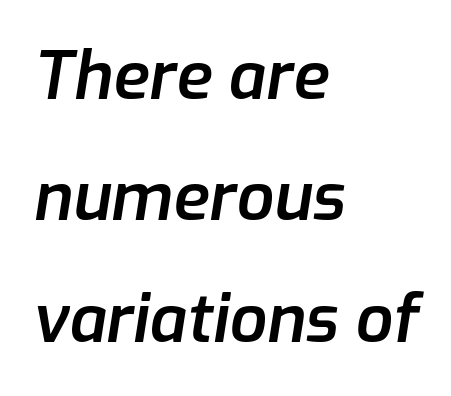
The image shows 66 px semibold type, italic (leaning right); set left-aligned, line spacing 1.84x, normal letter spacing, not underlined; low stroke contrast and a medium x-height.
